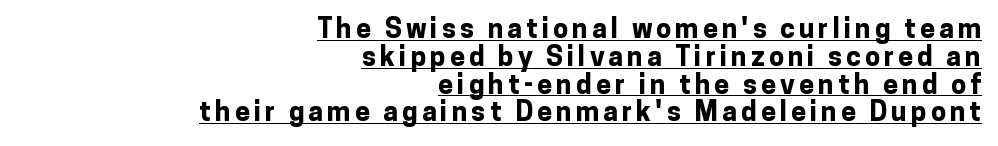
The image shows 27 px bold type, upright; set right-aligned, tight line spacing (1.03x), underlined.
